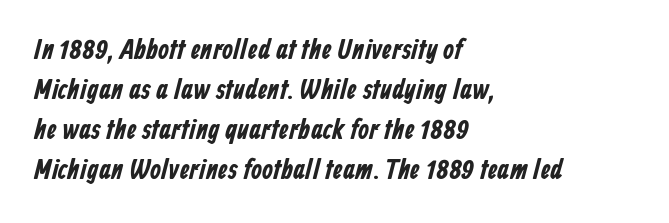
Q: Is the typeface a serif or a sans-serif typeface? A: Sans-serif.
Q: Is the text underlined? A: No.
Q: How is the paragraph aligned? A: Left-aligned.
Q: Is the spacing between letters normal or unusually wide? A: Normal.
Q: Is the spacing between lines tight, normal or loose? A: Normal.
Q: Width (condensed, normal, or wide)? A: Condensed.
Q: Stroke contrast? A: Low.
Q: x-height? A: Medium.
Q: Monospaced? A: No.
